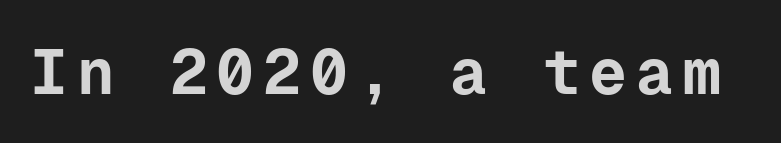
Grotesque or geometric, the face here clearly has no serifs. Notice how thick the strokes are: this is what a full bold looks like. Quick note: underline off. Posture: straight, roman, zero tilt. This sample has the even, mechanical cadence of fixed-width lettering.
